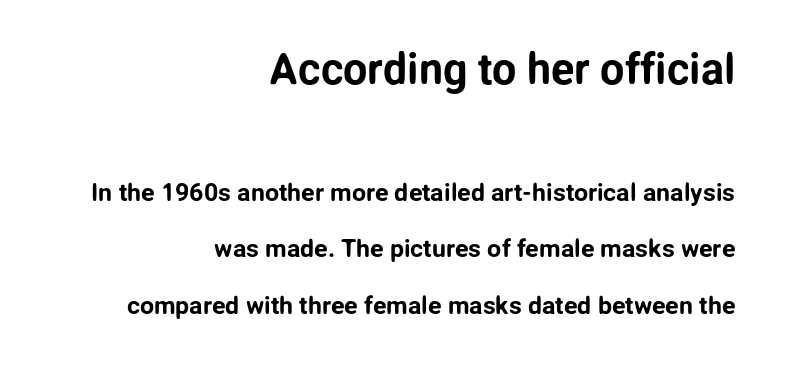
Q: Is the text italic (slanted)? A: No, it is upright.
Q: Is the typeface a serif or a sans-serif typeface? A: Sans-serif.
Q: Is the text underlined? A: No.
Q: How is the paragraph aligned? A: Right-aligned.
Q: Is the spacing between letters normal or unusually wide? A: Normal.
Q: Is the spacing between lines tight, normal or loose? A: Loose.
Q: Which block of text is set in a larger size, the first (top) or the second (bottom)? A: The first (top) one.
Q: Width (condensed, normal, or wide)? A: Normal.
Q: Stroke contrast? A: Low.
Q: x-height? A: Medium.
Q: Monospaced? A: No.
